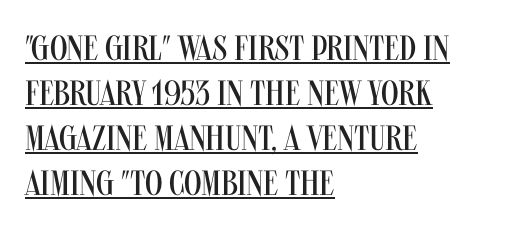
This sample uses a sans-serif face. Students, note that the glyphs here touch the page at normal intervals. Underlining? Definitely there. The rag falls on the right side of this text block.
